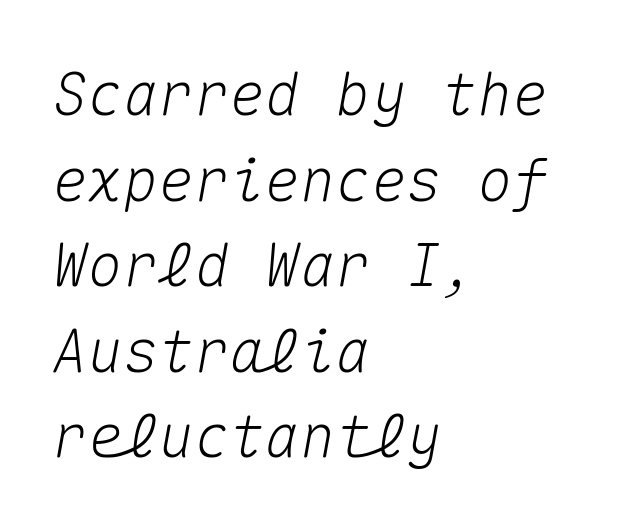
Q: Is the text italic (slanted)? A: Yes, it leans right by about 10 degrees.
Q: Is the text underlined? A: No.
Q: How is the paragraph aligned? A: Left-aligned.
Q: Is the spacing between letters normal or unusually wide? A: Normal.
Q: Is the spacing between lines tight, normal or loose? A: Normal.
Q: Width (condensed, normal, or wide)? A: Normal.
Q: Stroke contrast? A: Medium.
Q: x-height? A: Medium.
Q: Monospaced? A: Yes.
